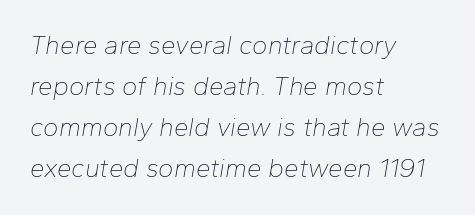
Q: Is the text bold? A: No.
Q: Is the text italic (slanted)? A: Yes, it leans right by about 10 degrees.
Q: Is the text underlined? A: No.
Q: How is the paragraph aligned? A: Left-aligned.
Q: Is the spacing between letters normal or unusually wide? A: Normal.
Q: Is the spacing between lines tight, normal or loose? A: Normal.
